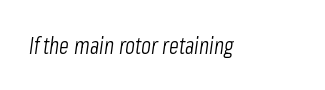
Q: Is the text bold? A: No.
Q: Is the text italic (slanted)? A: Yes, it leans right by about 8 degrees.
Q: Is the text underlined? A: No.
Q: Is the spacing between letters normal or unusually wide? A: Normal.
